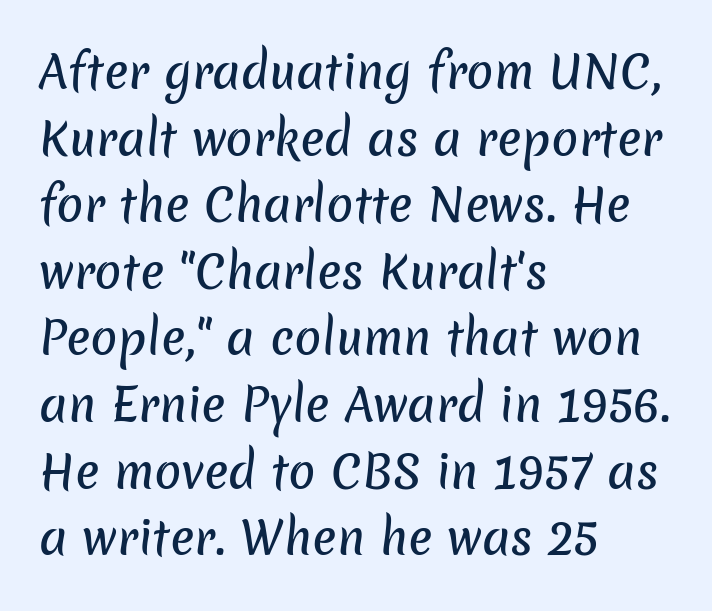
Q: Is the typeface a serif or a sans-serif typeface? A: Sans-serif.
Q: Is the text underlined? A: No.
Q: How is the paragraph aligned? A: Left-aligned.
Q: Is the spacing between letters normal or unusually wide? A: Normal.
Q: Is the spacing between lines tight, normal or loose? A: Normal.
Q: Width (condensed, normal, or wide)? A: Normal.
Q: Stroke contrast? A: Low.
Q: x-height? A: Medium.
Q: Monospaced? A: No.
